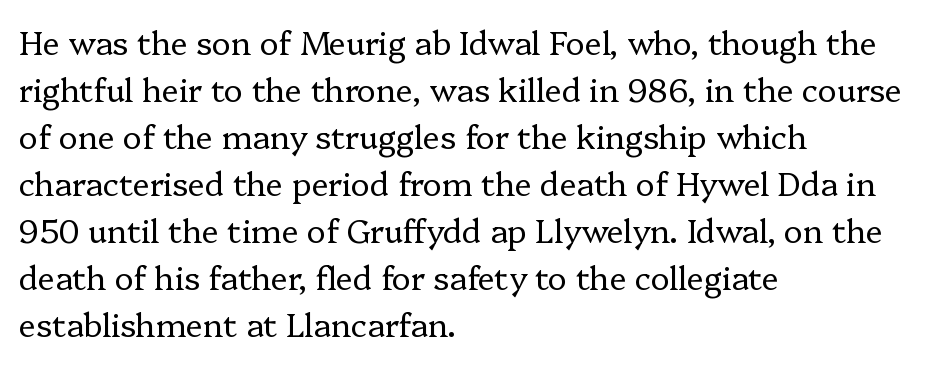
{"serif": "yes", "italic": "no", "bold": "no", "weight": "regular", "width": "normal", "stroke_contrast": "low", "x_height": "medium", "monospaced": "no", "underline": "no", "align": "left", "line_spacing": "normal", "line_spacing_ratio": 1.47, "letter_spacing": "normal", "letter_spacing_em": 0.0, "glyph_px": 32}
